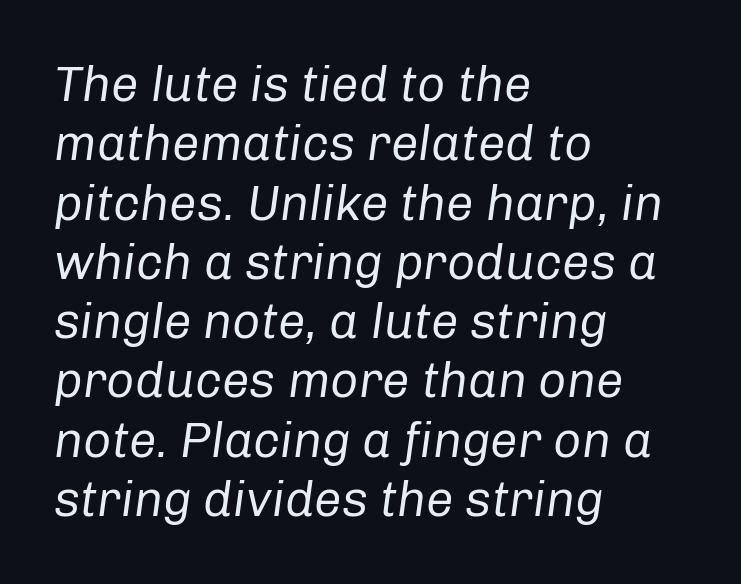
The image shows 49 px regular-weight type, italic (leaning right); set left-aligned, line spacing 1.21x, normal letter spacing, not underlined; low stroke contrast and a medium x-height.
